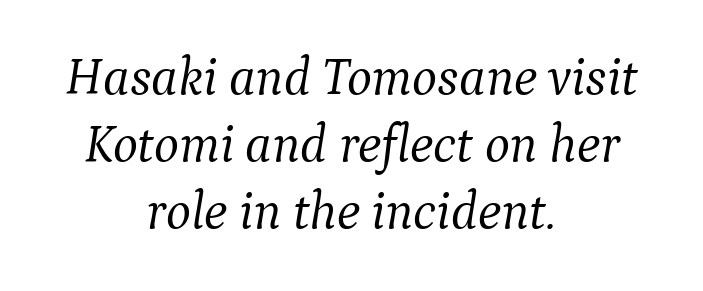
The image shows 53 px light serif type, italic (leaning right); set centered, normal line spacing (1.26x), normal letter spacing, not underlined; medium stroke contrast and a medium x-height.
